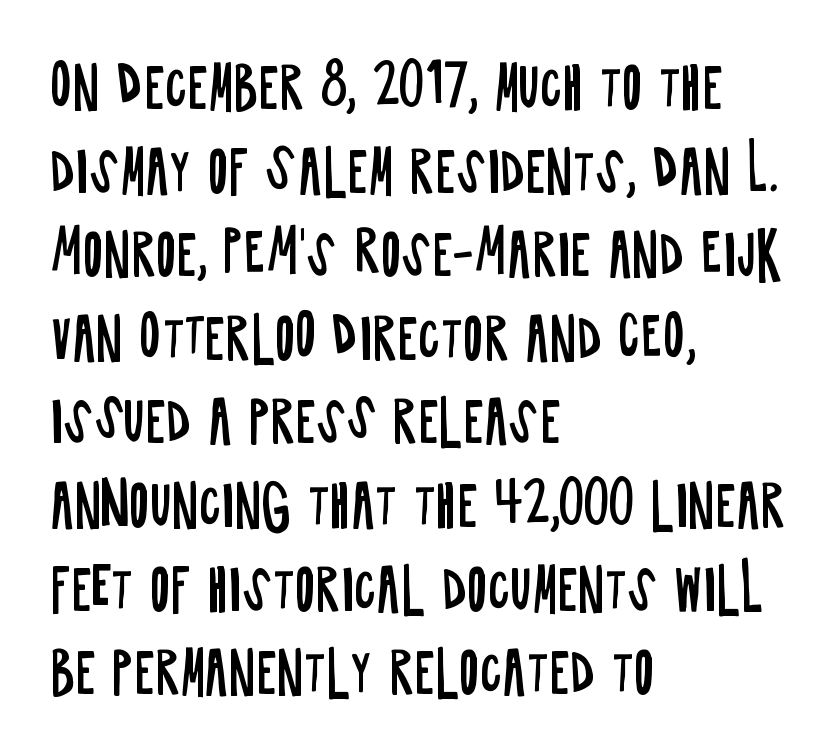
Is there much room between lines? A standard amount, neither cramped nor airy. Visually the block forms a straight wall on the left and a jagged coastline on the right. Each letter keeps its own natural width here, so spacing adapts to shape. Beneath every word, the page is bare.
